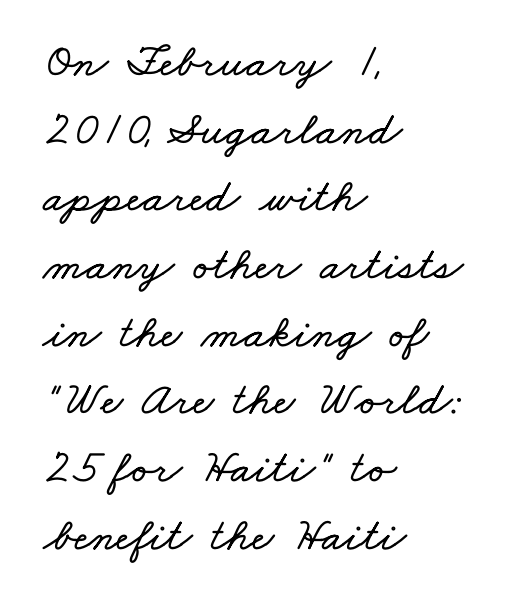
Q: Is the text underlined? A: No.
Q: How is the paragraph aligned? A: Left-aligned.
Q: Is the spacing between letters normal or unusually wide? A: Normal.
Q: Is the spacing between lines tight, normal or loose? A: Normal.
Q: Width (condensed, normal, or wide)? A: Wide.
Q: Stroke contrast? A: Low.
Q: x-height? A: Small.
Q: Monospaced? A: No.
